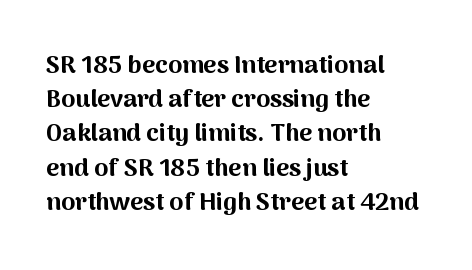
The image shows 25 px bold type, upright; set left-aligned, normal line spacing (1.37x), normal letter spacing, not underlined.
